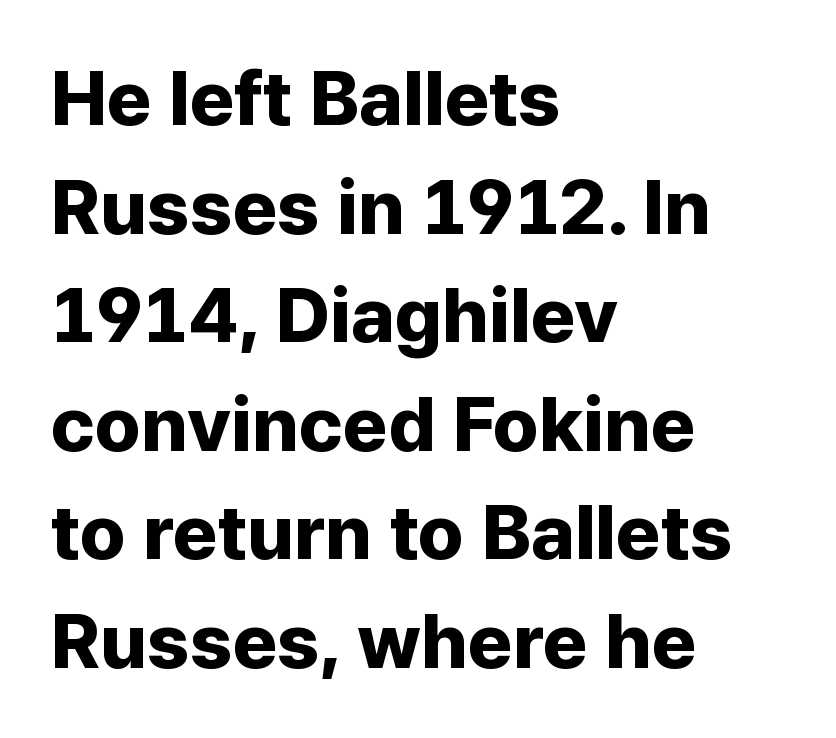
Proportional: the letters do not fall into vertical columns. In terms of weight, the rendering is a true, heavy bold. The face used here is a sans, in the tradition of grotesques and geometrics. In terms of letterspacing, this is plain default setting. Quick note: not italic, upright.
